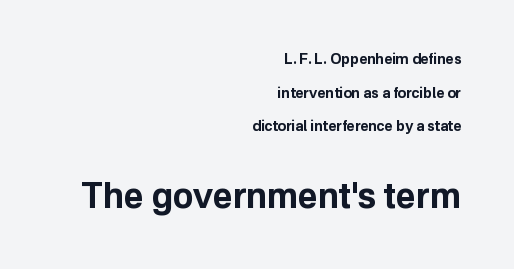
{"serif": "no", "italic": "no", "bold": "yes", "weight": "bold", "width": "normal", "stroke_contrast": "low", "x_height": "medium", "monospaced": "no", "underline": "no", "align": "right", "line_spacing": "loose", "line_spacing_ratio": 2.4, "letter_spacing": "normal", "letter_spacing_em": 0.0, "larger_block": "second", "size_ratio": 2.43, "glyph_px": 34}
